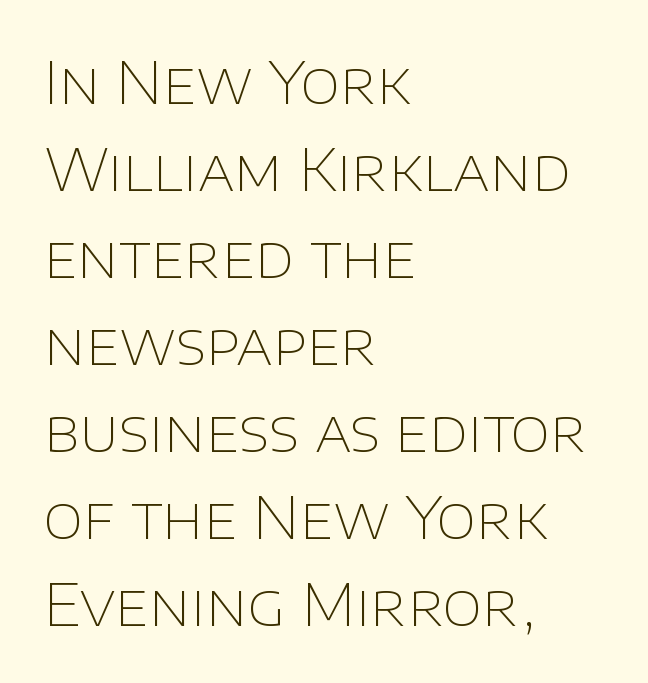
Observe the ordinary spacing: letters are neighbours, not strangers. Leading matches the norm, producing a regular column. What kind of face is this? One without serifs — a sans. Tall strokes in this sample are plumb rather than angled.
